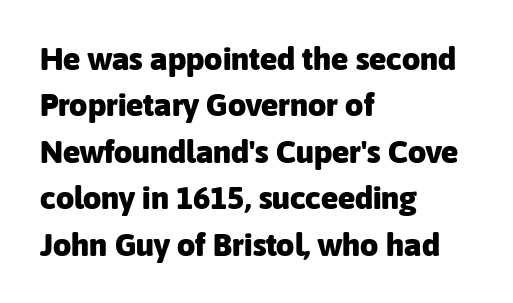
Q: Is the text bold? A: Yes.
Q: Is the text italic (slanted)? A: No, it is upright.
Q: Is the typeface a serif or a sans-serif typeface? A: Sans-serif.
Q: Is the text underlined? A: No.
Q: How is the paragraph aligned? A: Left-aligned.
Q: Is the spacing between letters normal or unusually wide? A: Normal.
Q: Is the spacing between lines tight, normal or loose? A: Normal.
Q: Width (condensed, normal, or wide)? A: Normal.
Q: Stroke contrast? A: Low.
Q: x-height? A: Medium.
Q: Monospaced? A: No.
